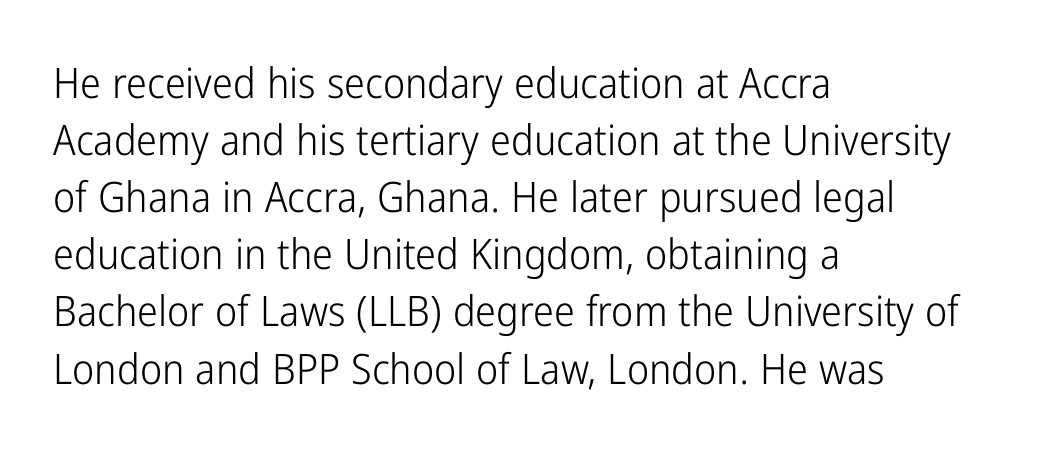
The image shows 42 px light, condensed sans-serif type, upright; set left-aligned, normal line spacing (1.36x), normal letter spacing, not underlined; low stroke contrast and a medium x-height.
